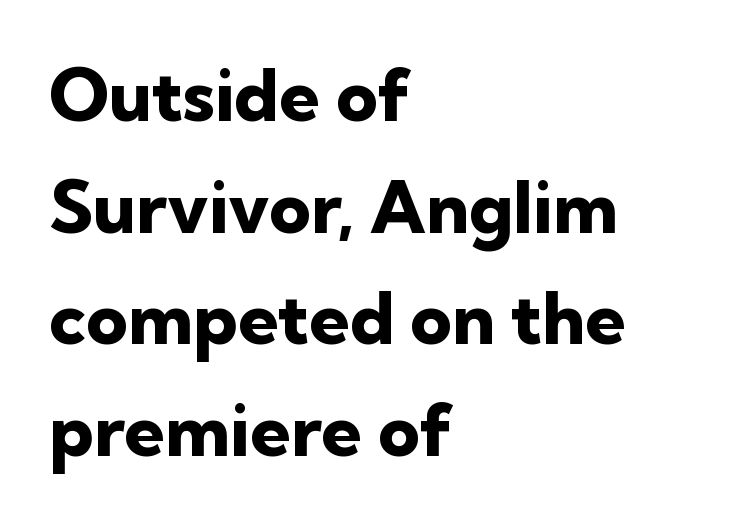
{"serif": "no", "italic": "no", "bold": "yes", "weight": "heavy", "width": "normal", "stroke_contrast": "low", "x_height": "medium", "monospaced": "no", "underline": "no", "align": "left", "line_spacing": "normal", "line_spacing_ratio": 1.55, "letter_spacing": "normal", "letter_spacing_em": 0.0, "glyph_px": 72}
